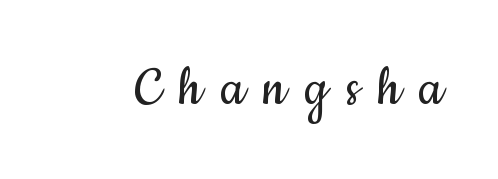
These lines have a slow, spaced-out rhythm from letter to letter. Think standard paragraph weight, or any step lighter than that. These lines are rendered in a variable-pitch font.
